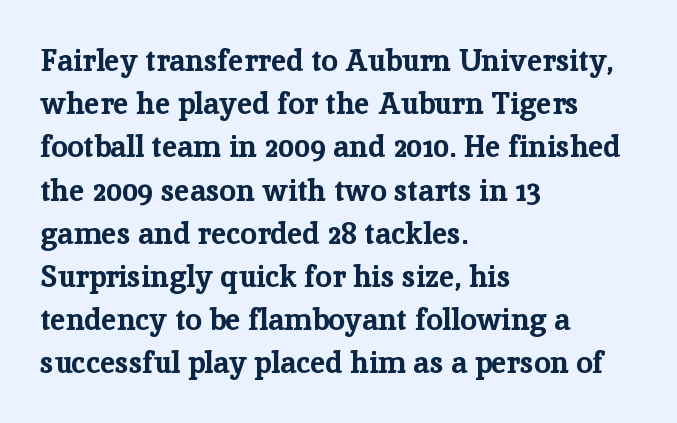
The image shows 30 px bold serif type, upright; set left-aligned, normal line spacing (1.44x), normal letter spacing, not underlined; low stroke contrast and a medium x-height.
